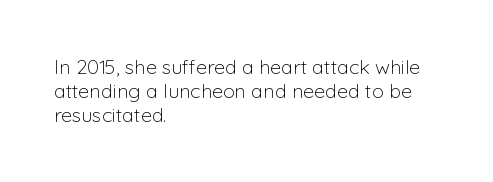
{"italic": "no", "bold": "no", "underline": "no", "align": "left", "line_spacing_ratio": 1.21, "letter_spacing": "normal", "letter_spacing_em": 0.0, "glyph_px": 20}
